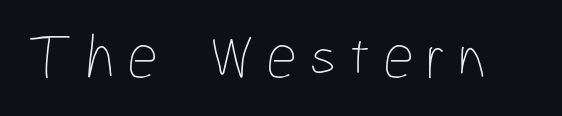
Q: Is the text bold? A: No.
Q: Is the text italic (slanted)? A: No, it is upright.
Q: Is the text underlined? A: No.
Q: Is the spacing between letters normal or unusually wide? A: Unusually wide.
Q: Width (condensed, normal, or wide)? A: Condensed.
Q: Stroke contrast? A: Low.
Q: x-height? A: Medium.
Q: Monospaced? A: No.
